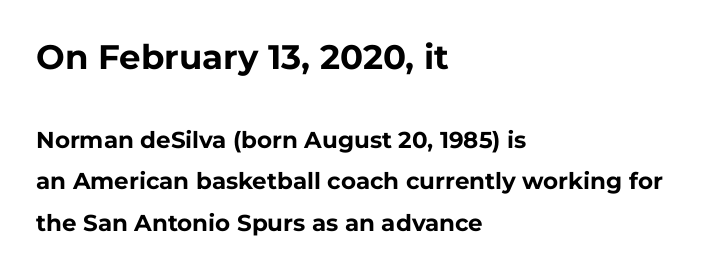
The image shows 34 px bold sans-serif type, upright; set left-aligned, line spacing 1.81x, normal letter spacing, not underlined; the first (top) block is 1.48x larger; low stroke contrast and a medium x-height.
